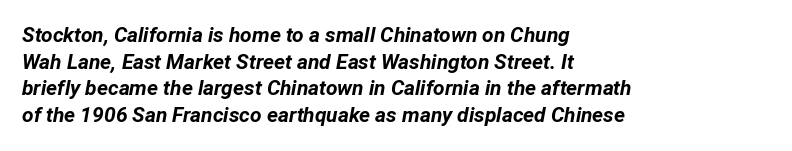
The image shows 21 px bold type, italic (leaning right); set left-aligned, normal line spacing (1.27x), normal letter spacing, not underlined.
